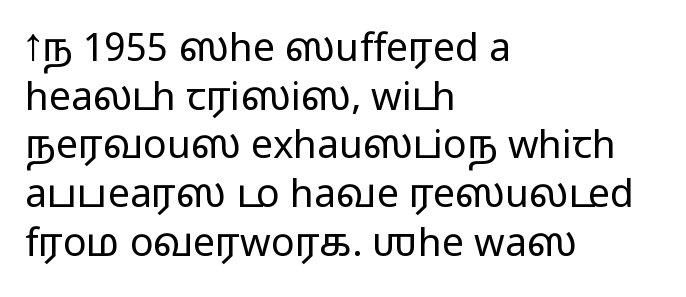
Q: Is the text bold? A: No.
Q: Is the text italic (slanted)? A: No, it is upright.
Q: Is the typeface a serif or a sans-serif typeface? A: Sans-serif.
Q: Is the text underlined? A: No.
Q: How is the paragraph aligned? A: Left-aligned.
Q: Is the spacing between letters normal or unusually wide? A: Normal.
Q: Is the spacing between lines tight, normal or loose? A: Normal.
Q: Width (condensed, normal, or wide)? A: Wide.
Q: Stroke contrast? A: Low.
Q: x-height? A: Medium.
Q: Monospaced? A: No.
